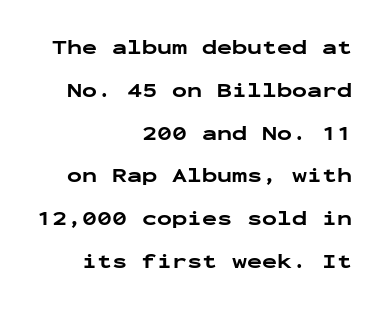
A full-strength bold gives these letters their thick strokes. The setting favours the right margin, as signatures and pull-quotes sometimes do. Posture: straight, roman, zero tilt. Just letters on the line, the space beneath them empty. The type is set solid horizontally, with unmodified tracking. The passage shown stacks its lines with a broad gap.
